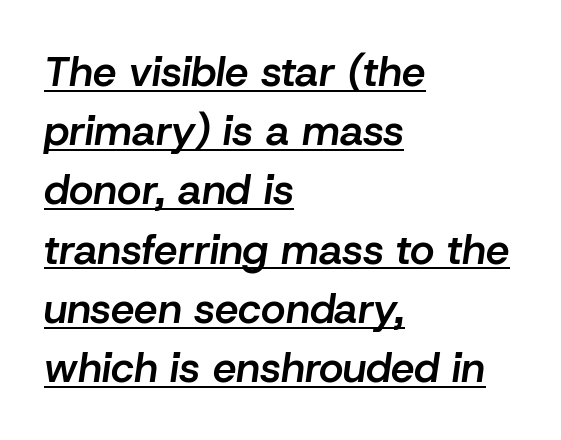
Does a line run under the words? Yes, clearly. Slightly chunky letters — semibold, I'd say, not full bold. Notice how the passage keeps a crisp vertical edge on the left only. What stands out about the letter spacing? Nothing — it is the standard amount. Is there much room between lines? A standard amount, neither cramped nor airy.
